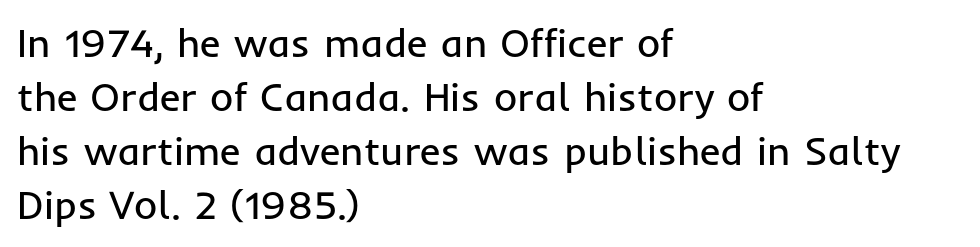
{"serif": "no", "italic": "no", "bold": "no", "weight": "regular", "width": "normal", "stroke_contrast": "low", "x_height": "medium", "monospaced": "no", "underline": "no", "align": "left", "line_spacing": "normal", "line_spacing_ratio": 1.35, "letter_spacing": "normal", "letter_spacing_em": 0.0, "glyph_px": 40}
